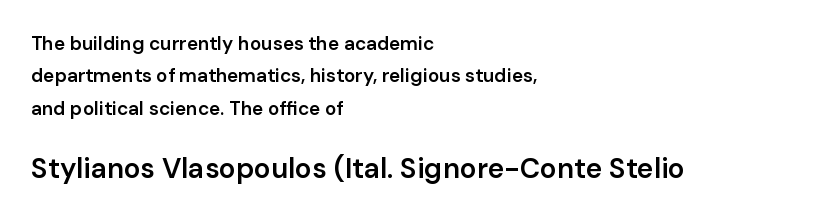
The image shows 28 px semibold sans-serif type, upright; set left-aligned, normal line spacing (1.7x), normal letter spacing, not underlined; the second (bottom) block is 1.47x larger; low stroke contrast and a medium x-height.
